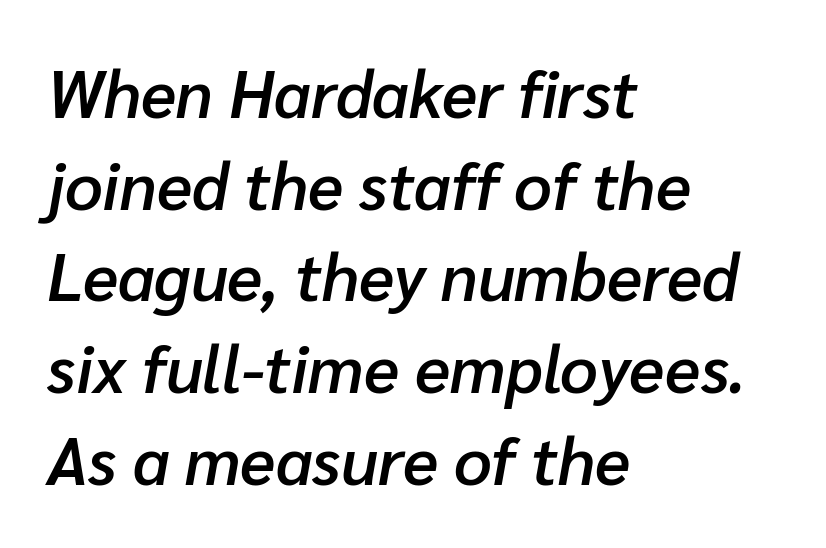
The image shows 66 px semibold type, italic (leaning right); set left-aligned, normal line spacing (1.39x), normal letter spacing, not underlined; low stroke contrast and a medium x-height.
